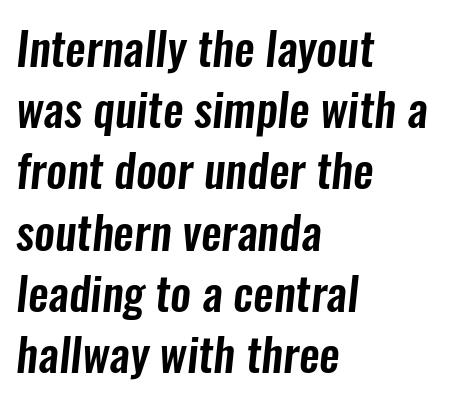
This sample has the flowing, uneven cadence of proportional lettering. Honestly, the letter spacing is just normal — you wouldn't notice it. Teacher's note: observe the even left margin — that is flush-left alignment. Horizontal bands of white between lines are of average thickness.
